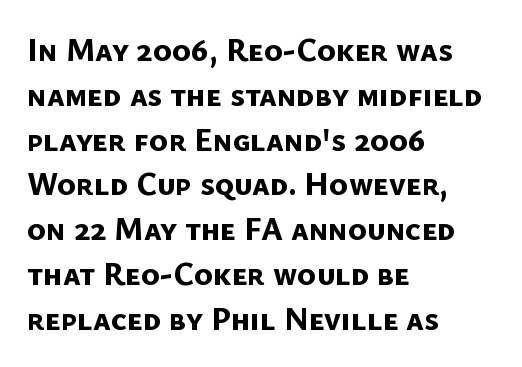
In CSS terms this would be text-align: left. The typeface chosen for these lines omits serifs. Leading: standard. Does extra space separate the letters? No, they use regular spacing. These lines carry a lot of weight — the face is fully bold.
